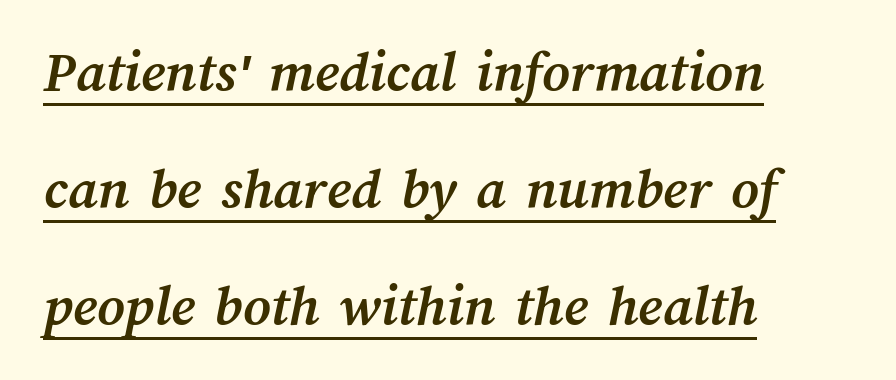
This sample is left-justified, so line endings fall wherever the words run out. The face used here is proportionally spaced, like ordinary book or web type. Spacing between characters is what you'd get straight out of the box. Notice how thick the strokes are: this is what a full bold looks like.
